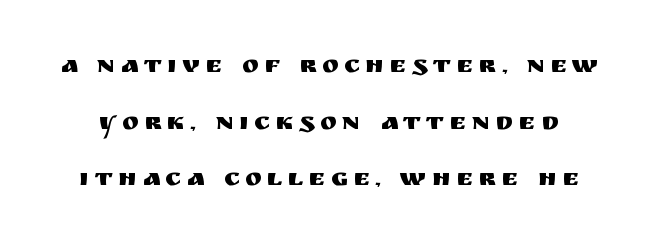
Upright lettering throughout. The tracking jumps out immediately: characters are airy and widely separated. Decoration check: the copy has no underline. Airy leading.
